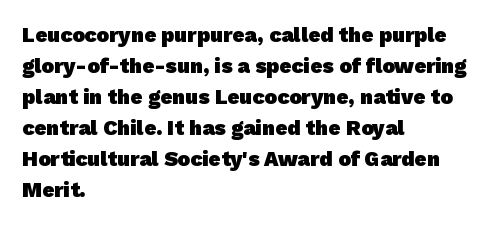
Q: Is the text bold? A: Yes.
Q: Is the text underlined? A: No.
Q: How is the paragraph aligned? A: Left-aligned.
Q: Is the spacing between letters normal or unusually wide? A: Normal.
Q: Is the spacing between lines tight, normal or loose? A: Normal.
